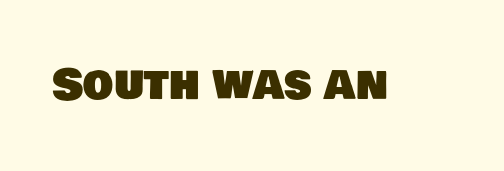
The image shows 43 px sans-serif type; set normal letter spacing, not underlined; low stroke contrast and a large x-height.
